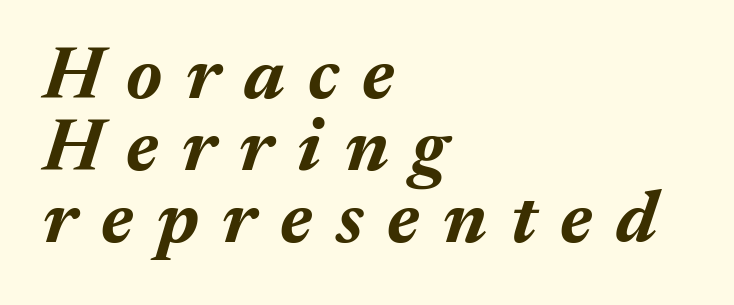
Every letter is thick-stroked: bold, no question. Display-style spreading of the glyphs; the letterfit is very open. The ragged edge is on the right, which tells us the setting is flush left. Line spacing here is tight.
